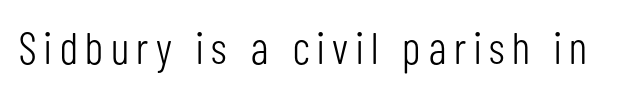
The image shows 45 px light, condensed sans-serif type, upright; set not underlined; low stroke contrast and a medium x-height.
